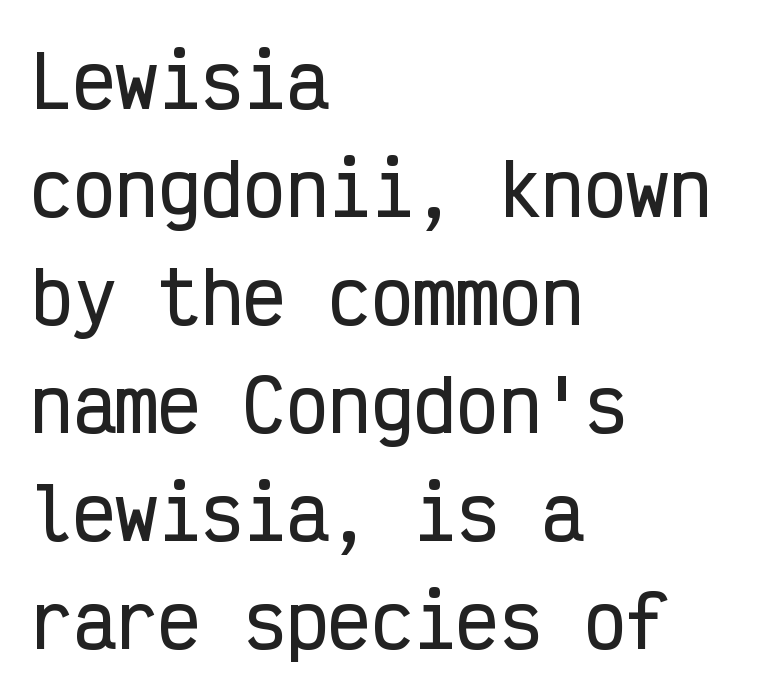
{"serif": "no", "italic": "no", "width": "condensed", "stroke_contrast": "low", "x_height": "medium", "monospaced": "yes", "underline": "no", "align": "left", "line_spacing": "normal", "line_spacing_ratio": 1.52, "letter_spacing": "normal", "letter_spacing_em": 0.0, "glyph_px": 71}
